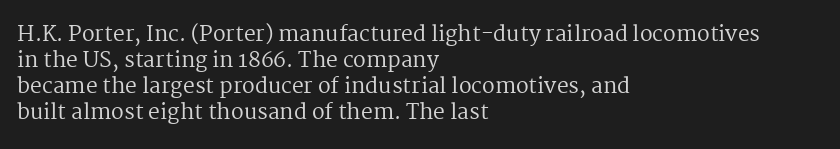
The typography opts for an upright posture over an oblique one. Unmarked baselines from the first word to the last. Students, note that the glyphs here touch the page at normal intervals. Which margin do the lines hug? The left one — the right edge is uneven. The typesetting does not lean heavy: it is not bold.
